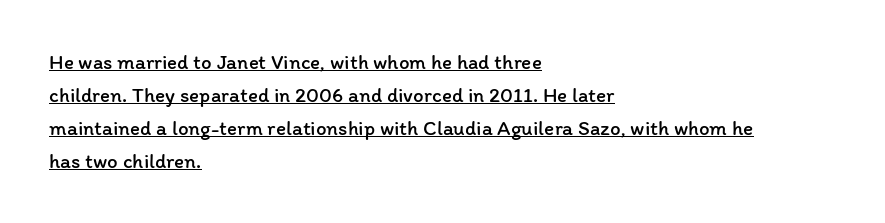
Q: Is the text bold? A: No.
Q: Is the text italic (slanted)? A: No, it is upright.
Q: Is the text underlined? A: Yes.
Q: How is the paragraph aligned? A: Left-aligned.
Q: Is the spacing between letters normal or unusually wide? A: Normal.
Q: Is the spacing between lines tight, normal or loose? A: Normal.
